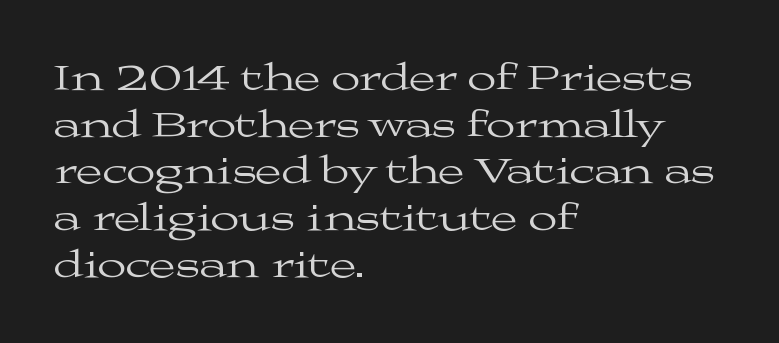
The image shows 38 px regular-weight, wide serif type, upright; set left-aligned, line spacing 1.23x, normal letter spacing, not underlined; medium stroke contrast and a medium x-height.
